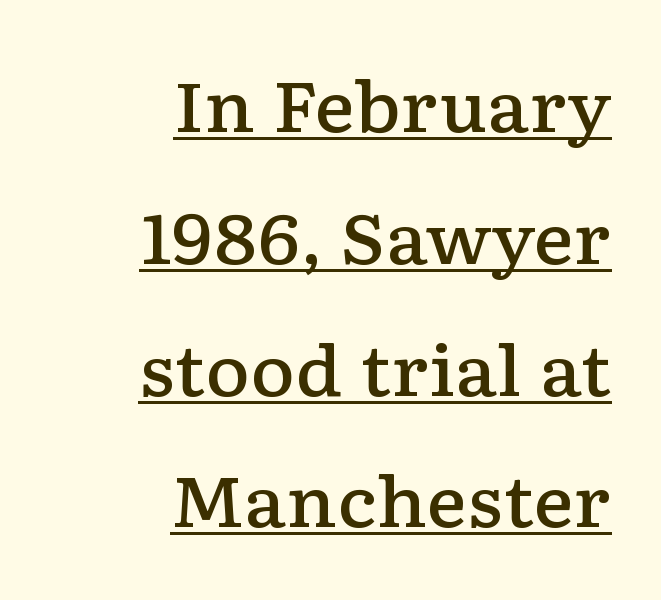
The face used here is proportionally spaced, like ordinary book or web type. I'd call this a serif setting — the letters wear small feet. The typography opts for an upright posture over an oblique one. This rendering features underlined lettering. The compositor pushed each line to the right boundary. Vertical spacing — loose.
